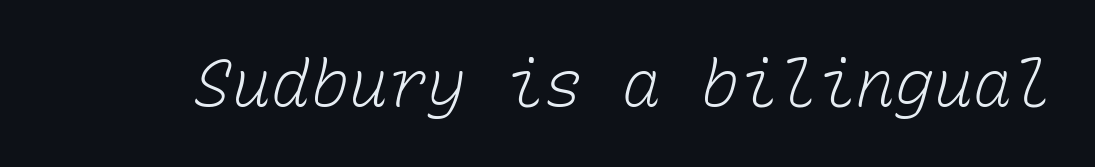
Looks like terminal output: every glyph gets an equal slot. Descenders are the only things crossing below the line. The passage shown is not bold in any degree. These lines keep a tight, regular rhythm from letter to letter.
